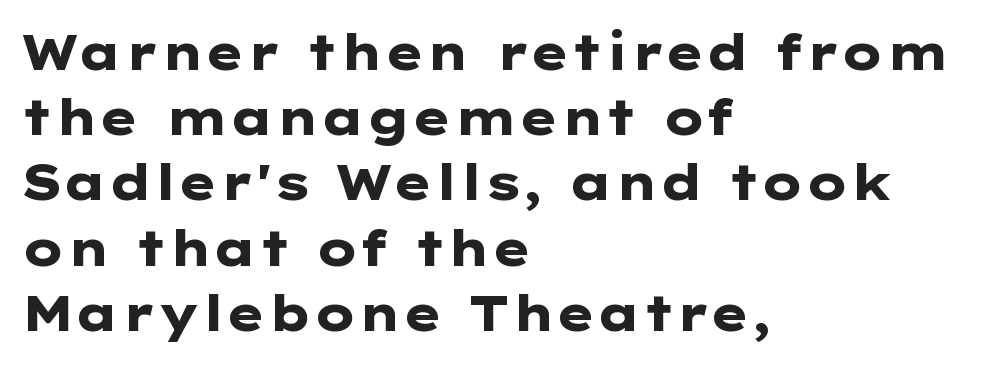
One-word summary of the alignment: left. You'd pick this weight for a headline — it's a proper bold. The rendering shows plain stroke endings on the letterforms — a sans-serif design. Here the glyphs are tracked normally, forming tight word shapes. The block of text has a typical density, with ordinary space between rows. It's the straight-up-and-down kind of type.
